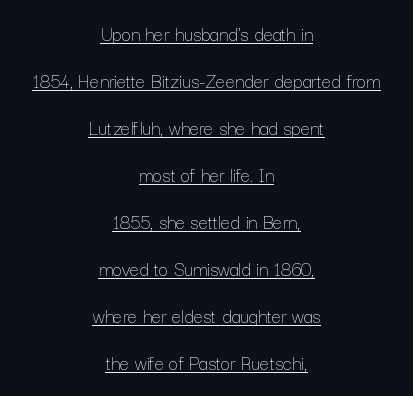
Q: Is the text bold? A: No.
Q: Is the text italic (slanted)? A: No, it is upright.
Q: Is the text underlined? A: Yes.
Q: How is the paragraph aligned? A: Centered.
Q: Is the spacing between letters normal or unusually wide? A: Normal.
Q: Is the spacing between lines tight, normal or loose? A: Loose.
